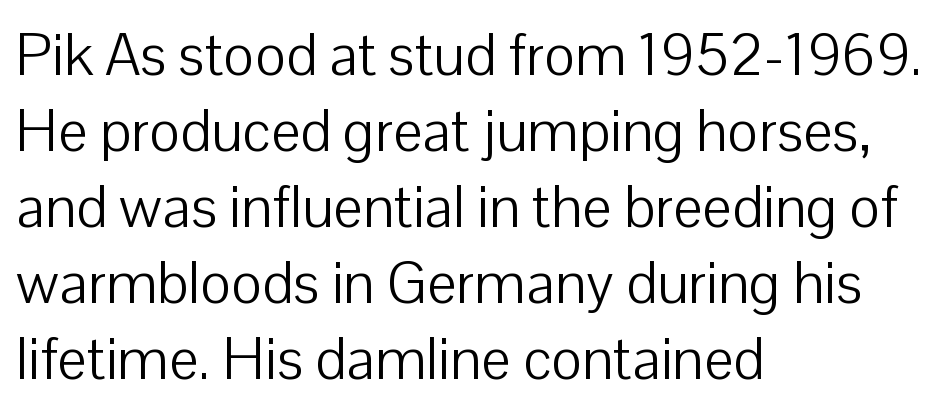
The image shows 59 px light sans-serif type, upright; set left-aligned, normal line spacing (1.29x), normal letter spacing, not underlined; low stroke contrast and a medium x-height.
